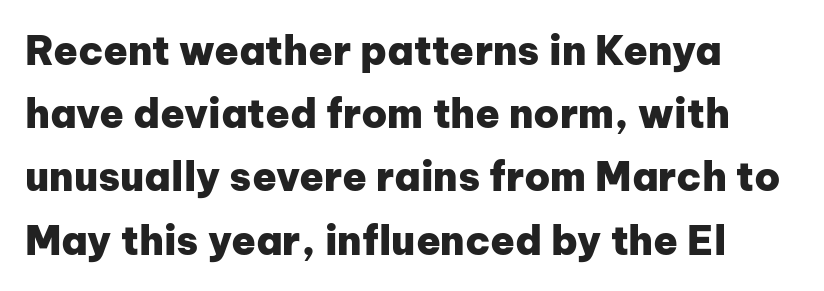
Check under the words: just untouched page. The text was rendered using a sans face with plain stroke endings. These lines carry a lot of weight — the face is fully bold. Posture: vertical. What stands out about the letter spacing? Nothing — it is the standard amount.
